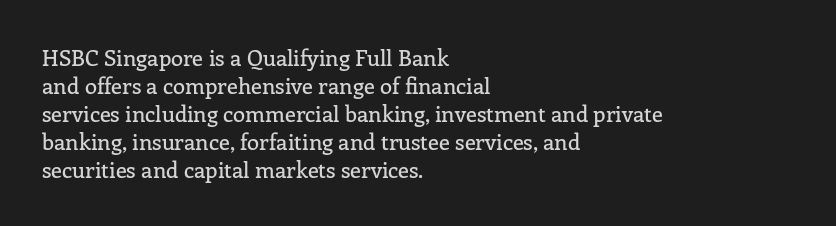
{"italic": "no", "underline": "no", "align": "left", "line_spacing": "normal", "line_spacing_ratio": 1.27, "letter_spacing": "normal", "letter_spacing_em": 0.0, "glyph_px": 22}
